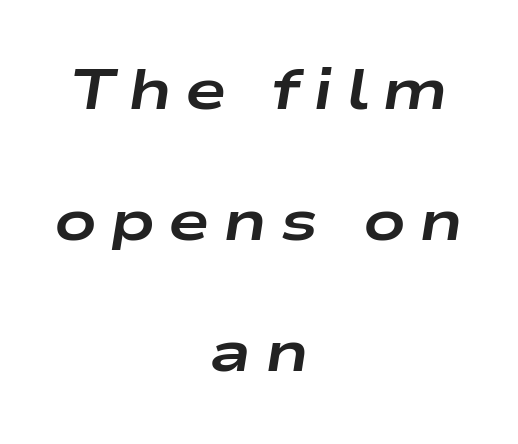
The image shows 56 px bold, wide type, italic (leaning right); set centered, loose line spacing (2.34x), unusually wide letter spacing (+0.23 em), not underlined; low stroke contrast and a medium x-height.
